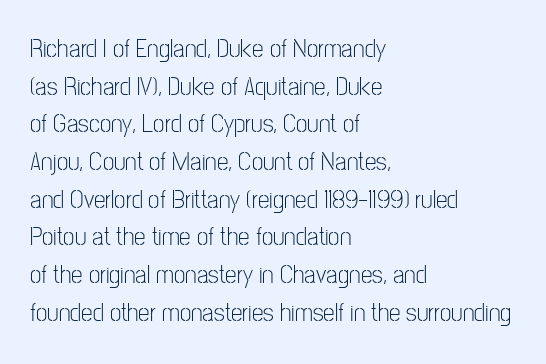
The image shows 26 px text type, upright; set left-aligned, normal line spacing (1.45x), normal letter spacing, not underlined.
